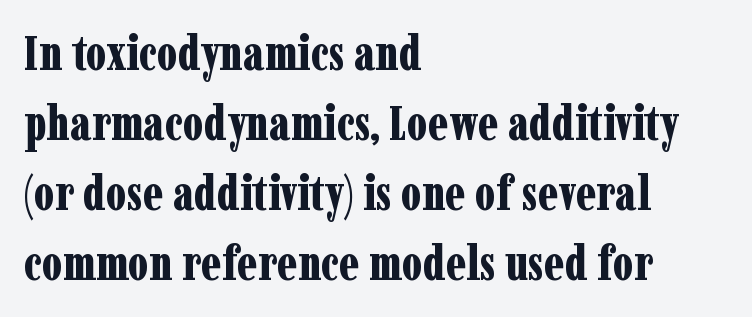
The image shows 48 px bold, condensed serif type, upright; set left-aligned, normal line spacing (1.46x), normal letter spacing, not underlined; low stroke contrast and a medium x-height.
